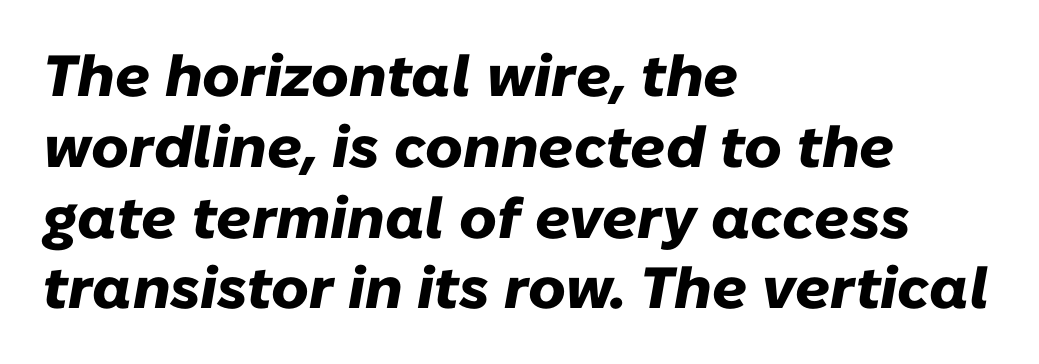
{"italic": "yes", "lean": "right", "slant_degrees": 10, "bold": "yes", "weight": "heavy", "width": "normal", "stroke_contrast": "low", "x_height": "medium", "monospaced": "no", "underline": "no", "align": "left", "line_spacing_ratio": 1.22, "letter_spacing": "normal", "letter_spacing_em": 0.0, "glyph_px": 58}
